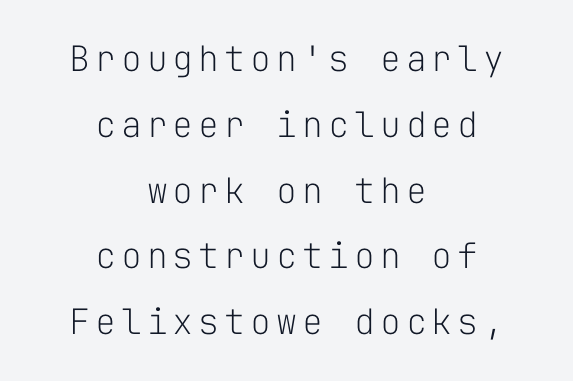
{"serif": "no", "italic": "no", "bold": "no", "weight": "light", "width": "normal", "stroke_contrast": "low", "x_height": "medium", "monospaced": "yes", "underline": "no", "align": "center", "line_spacing_ratio": 1.88, "glyph_px": 35}
